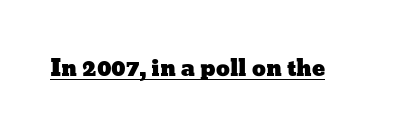
{"italic": "no", "underline": "yes", "letter_spacing": "normal", "letter_spacing_em": 0.0, "glyph_px": 22}
